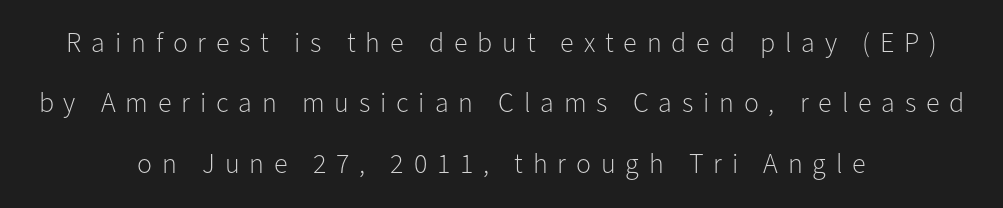
The image shows 28 px light sans-serif type, upright; set centered, loose line spacing (2.16x), unusually wide letter spacing (+0.35 em), not underlined; low stroke contrast and a medium x-height.
